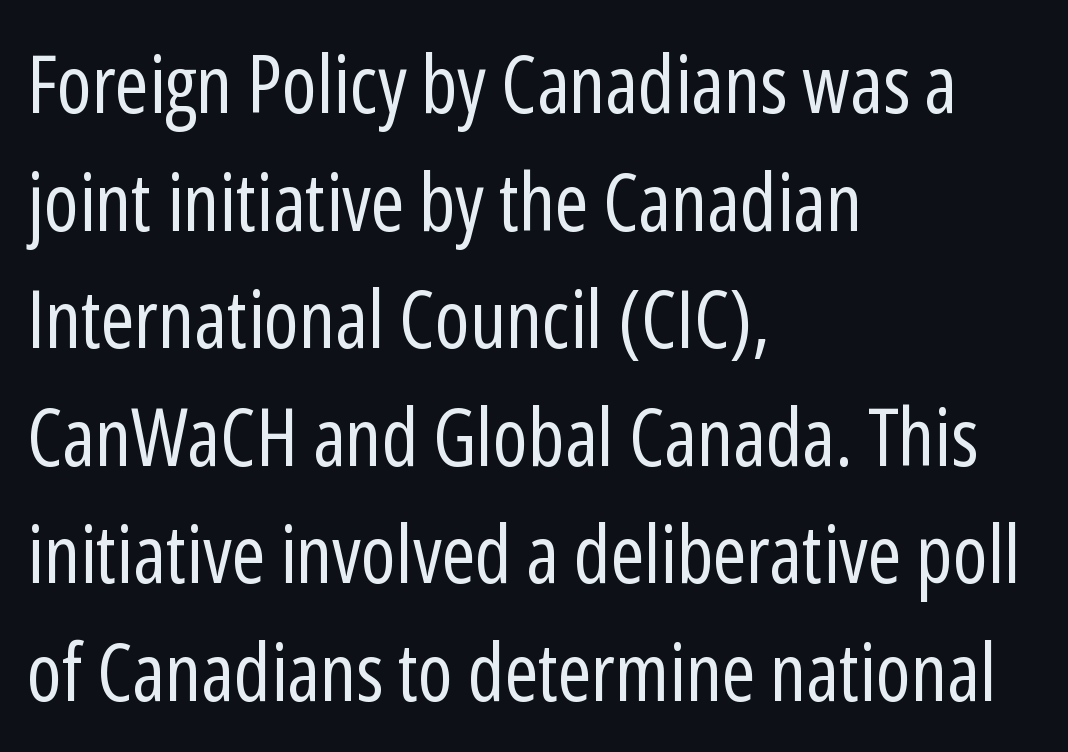
The image shows 80 px regular-weight, condensed sans-serif type, upright; set left-aligned, normal line spacing (1.47x), normal letter spacing, not underlined; low stroke contrast and a medium x-height.
